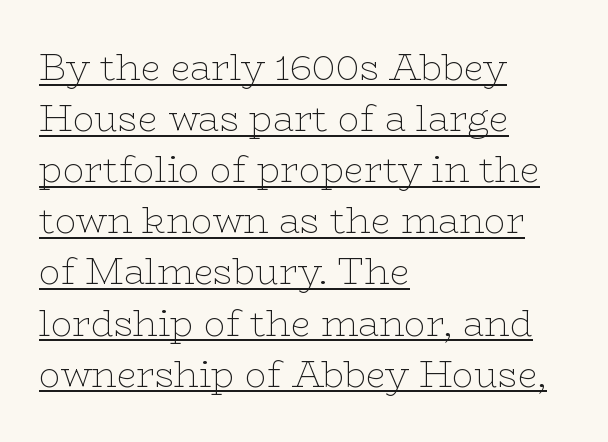
Q: Is the text bold? A: No.
Q: Is the text italic (slanted)? A: No, it is upright.
Q: Is the typeface a serif or a sans-serif typeface? A: Serif.
Q: Is the text underlined? A: Yes.
Q: How is the paragraph aligned? A: Left-aligned.
Q: Is the spacing between letters normal or unusually wide? A: Normal.
Q: Is the spacing between lines tight, normal or loose? A: Normal.
Q: Width (condensed, normal, or wide)? A: Wide.
Q: Stroke contrast? A: Low.
Q: x-height? A: Medium.
Q: Monospaced? A: No.
